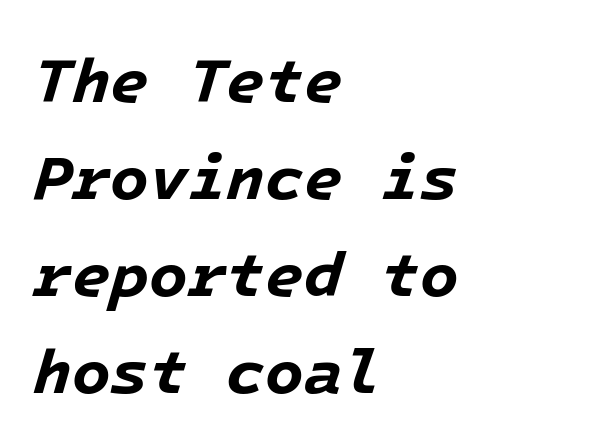
{"italic": "yes", "lean": "right", "slant_degrees": 16, "bold": "yes", "weight": "bold", "width": "normal", "stroke_contrast": "low", "x_height": "medium", "underline": "no", "align": "left", "line_spacing": "normal", "line_spacing_ratio": 1.54, "letter_spacing": "normal", "letter_spacing_em": 0.0, "glyph_px": 63}
